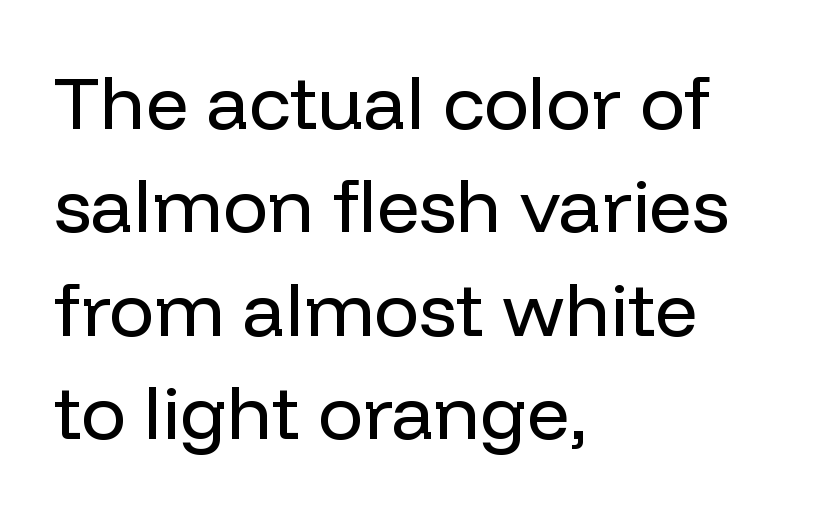
The image shows 75 px regular-weight sans-serif type, upright; set left-aligned, normal line spacing (1.38x), normal letter spacing, not underlined; low stroke contrast and a medium x-height.
